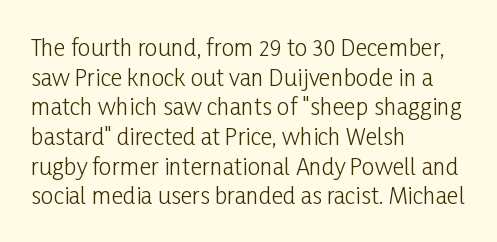
{"italic": "no", "bold": "no", "underline": "no", "align": "left", "line_spacing": "normal", "line_spacing_ratio": 1.29, "letter_spacing": "normal", "letter_spacing_em": 0.0, "glyph_px": 23}
